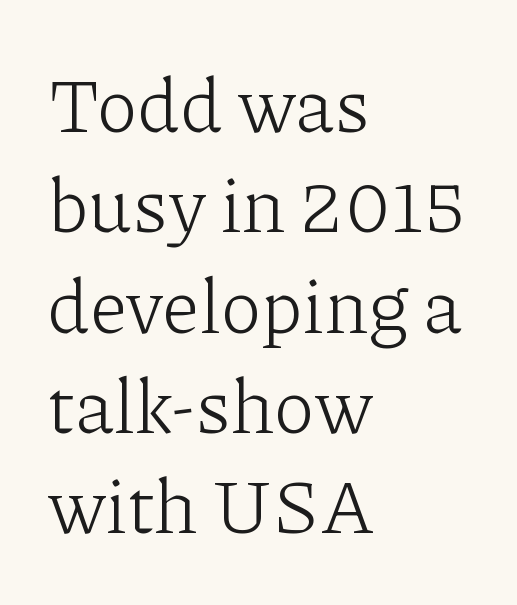
Q: Is the text bold? A: No.
Q: Is the text italic (slanted)? A: No, it is upright.
Q: Is the typeface a serif or a sans-serif typeface? A: Serif.
Q: Is the text underlined? A: No.
Q: How is the paragraph aligned? A: Left-aligned.
Q: Is the spacing between letters normal or unusually wide? A: Normal.
Q: Is the spacing between lines tight, normal or loose? A: Normal.
Q: Width (condensed, normal, or wide)? A: Normal.
Q: Stroke contrast? A: Low.
Q: x-height? A: Medium.
Q: Monospaced? A: No.
